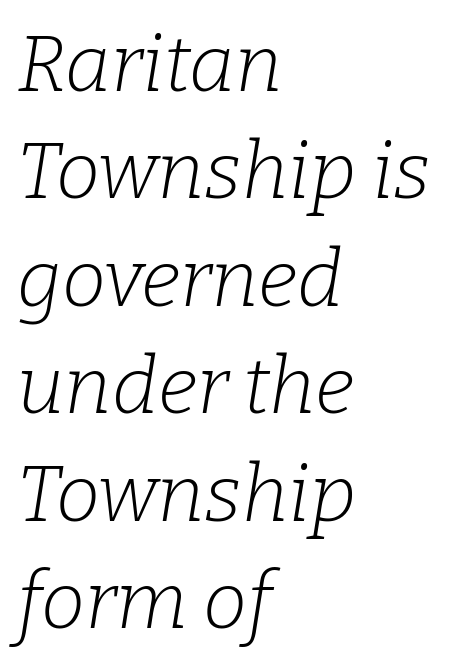
The letters look calm and open, with moderate or lighter stems. The tracking reads as untouched default to a designer's eye. Casual observation: everything's shoved over to the left. Rendered with sloped, italic letterforms. A typesetter would label this face a serif. Note the varied advance widths — an 'i' is clearly narrower than an 'm'.
